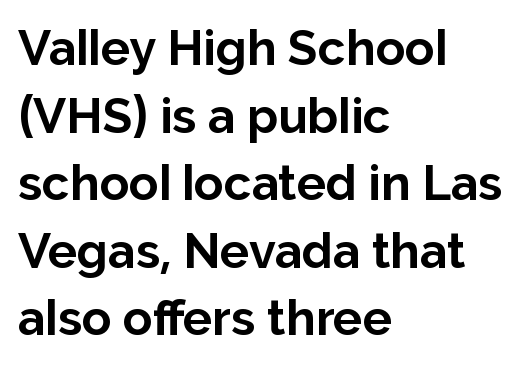
Q: Is the text bold? A: Yes.
Q: Is the text italic (slanted)? A: No, it is upright.
Q: Is the typeface a serif or a sans-serif typeface? A: Sans-serif.
Q: Is the text underlined? A: No.
Q: How is the paragraph aligned? A: Left-aligned.
Q: Is the spacing between letters normal or unusually wide? A: Normal.
Q: Is the spacing between lines tight, normal or loose? A: Normal.
Q: Width (condensed, normal, or wide)? A: Normal.
Q: Stroke contrast? A: Low.
Q: x-height? A: Medium.
Q: Monospaced? A: No.
